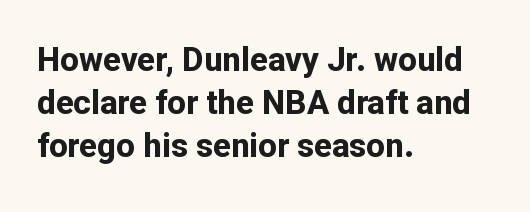
Q: Is the text bold? A: Yes.
Q: Is the text italic (slanted)? A: No, it is upright.
Q: Is the typeface a serif or a sans-serif typeface? A: Sans-serif.
Q: Is the text underlined? A: No.
Q: How is the paragraph aligned? A: Left-aligned.
Q: Is the spacing between letters normal or unusually wide? A: Normal.
Q: Is the spacing between lines tight, normal or loose? A: Normal.
Q: Width (condensed, normal, or wide)? A: Normal.
Q: Stroke contrast? A: Low.
Q: x-height? A: Medium.
Q: Monospaced? A: No.
